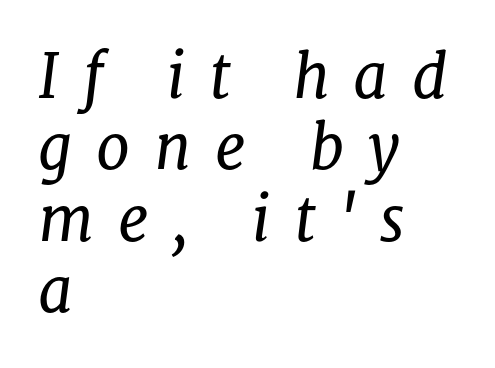
Q: Is the text bold? A: No.
Q: Is the text italic (slanted)? A: Yes, it leans right by about 8 degrees.
Q: Is the typeface a serif or a sans-serif typeface? A: Serif.
Q: Is the text underlined? A: No.
Q: How is the paragraph aligned? A: Left-aligned.
Q: Is the spacing between letters normal or unusually wide? A: Unusually wide.
Q: Width (condensed, normal, or wide)? A: Normal.
Q: Stroke contrast? A: Low.
Q: x-height? A: Medium.
Q: Monospaced? A: No.
